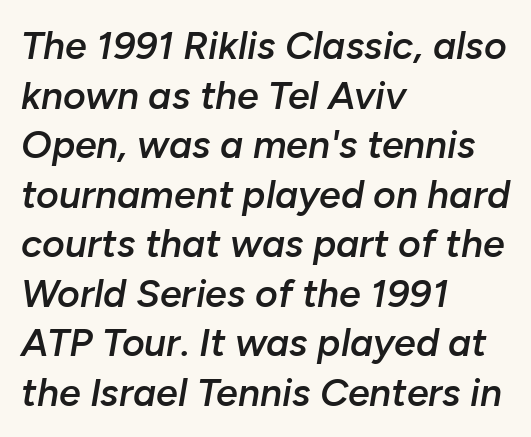
Q: Is the text bold? A: Semi-bold.
Q: Is the text italic (slanted)? A: Yes, it leans right by about 10 degrees.
Q: Is the text underlined? A: No.
Q: How is the paragraph aligned? A: Left-aligned.
Q: Is the spacing between letters normal or unusually wide? A: Normal.
Q: Is the spacing between lines tight, normal or loose? A: Normal.
Q: Width (condensed, normal, or wide)? A: Normal.
Q: Stroke contrast? A: Low.
Q: x-height? A: Medium.
Q: Monospaced? A: No.
